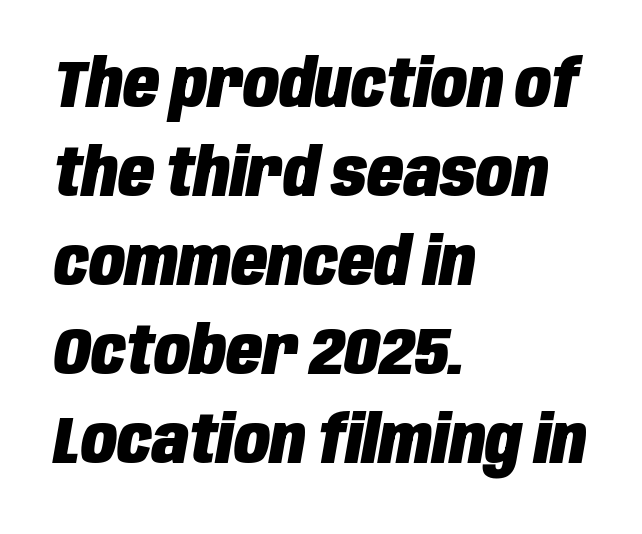
{"italic": "yes", "lean": "right", "slant_degrees": 10, "bold": "yes", "weight": "heavy", "width": "condensed", "stroke_contrast": "low", "x_height": "large", "monospaced": "no", "underline": "no", "align": "left", "line_spacing": "normal", "line_spacing_ratio": 1.35, "letter_spacing": "normal", "letter_spacing_em": 0.0, "glyph_px": 66}
